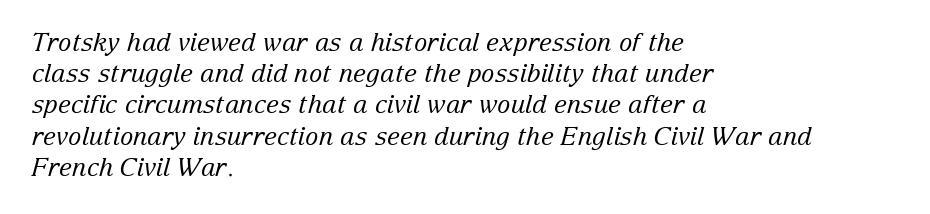
{"italic": "yes", "lean": "right", "slant_degrees": 15, "bold": "no", "underline": "no", "align": "left", "line_spacing": "normal", "line_spacing_ratio": 1.25, "letter_spacing": "normal", "letter_spacing_em": 0.0, "glyph_px": 25}
